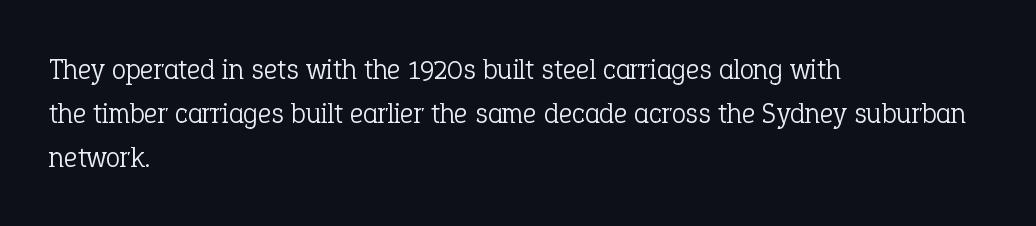
The image shows 29 px light serif type, upright; set left-aligned, normal line spacing (1.51x), normal letter spacing, not underlined; low stroke contrast and a medium x-height.
